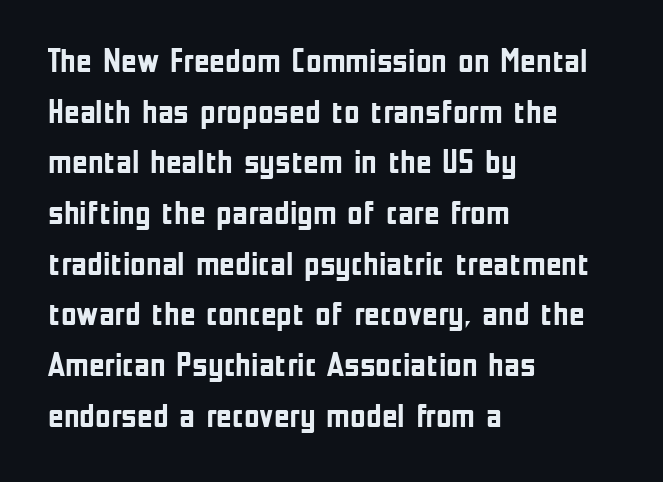
{"serif": "no", "italic": "no", "bold": "yes", "weight": "semibold", "width": "condensed", "stroke_contrast": "low", "x_height": "medium", "monospaced": "no", "underline": "no", "align": "left", "line_spacing": "normal", "line_spacing_ratio": 1.49, "letter_spacing": "normal", "letter_spacing_em": 0.0, "glyph_px": 34}
